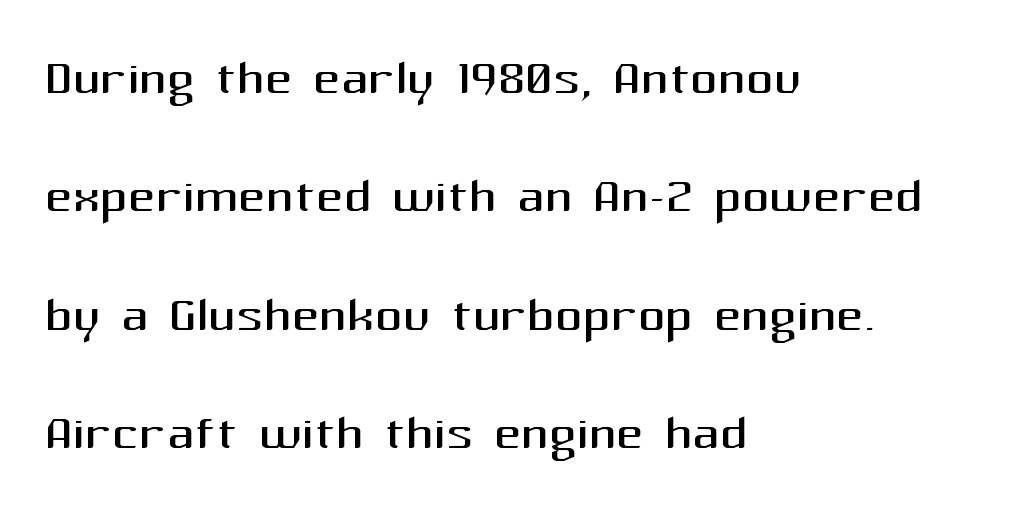
{"serif": "no", "italic": "no", "bold": "no", "weight": "regular", "width": "normal", "stroke_contrast": "medium", "x_height": "medium", "monospaced": "no", "underline": "no", "align": "left", "line_spacing_ratio": 1.74, "letter_spacing": "normal", "letter_spacing_em": 0.0, "glyph_px": 68}
